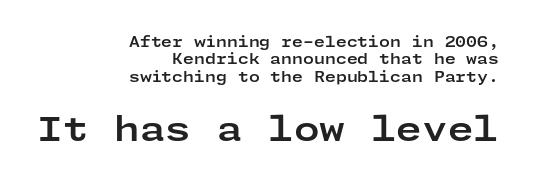
The image shows 33 px bold, wide sans-serif type, upright; set right-aligned, normal line spacing (1.25x), normal letter spacing, not underlined; the second (bottom) block is 2.36x larger; low stroke contrast and a medium x-height.
